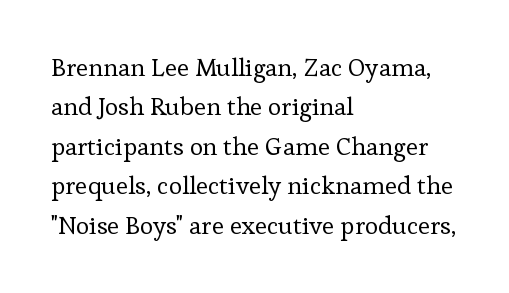
{"italic": "no", "bold": "no", "underline": "no", "align": "left", "line_spacing": "normal", "line_spacing_ratio": 1.58, "letter_spacing": "normal", "letter_spacing_em": 0.0, "glyph_px": 25}
